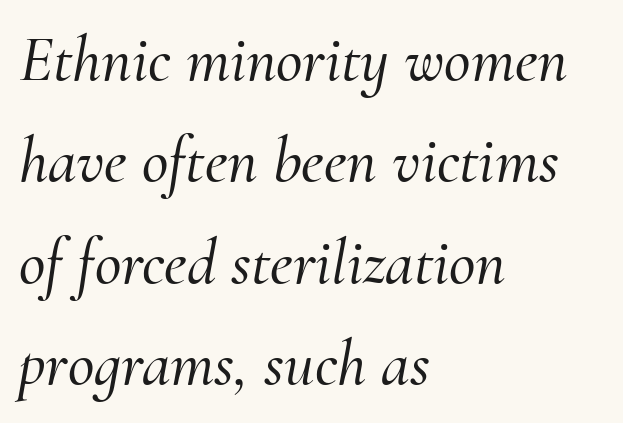
Q: Is the text italic (slanted)? A: Yes, it leans right by about 10 degrees.
Q: Is the typeface a serif or a sans-serif typeface? A: Serif.
Q: Is the text underlined? A: No.
Q: How is the paragraph aligned? A: Left-aligned.
Q: Is the spacing between letters normal or unusually wide? A: Normal.
Q: Is the spacing between lines tight, normal or loose? A: Normal.
Q: Width (condensed, normal, or wide)? A: Normal.
Q: Stroke contrast? A: Medium.
Q: x-height? A: Small.
Q: Monospaced? A: No.
